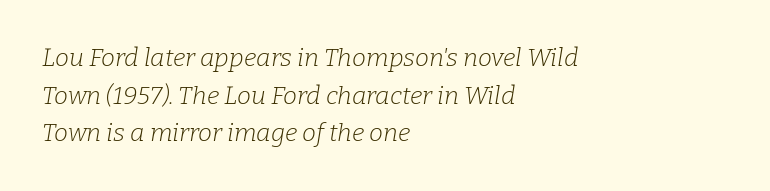
Q: Is the text bold? A: No.
Q: Is the text italic (slanted)? A: Yes, it leans right by about 9 degrees.
Q: Is the text underlined? A: No.
Q: How is the paragraph aligned? A: Left-aligned.
Q: Is the spacing between letters normal or unusually wide? A: Normal.
Q: Is the spacing between lines tight, normal or loose? A: Normal.
